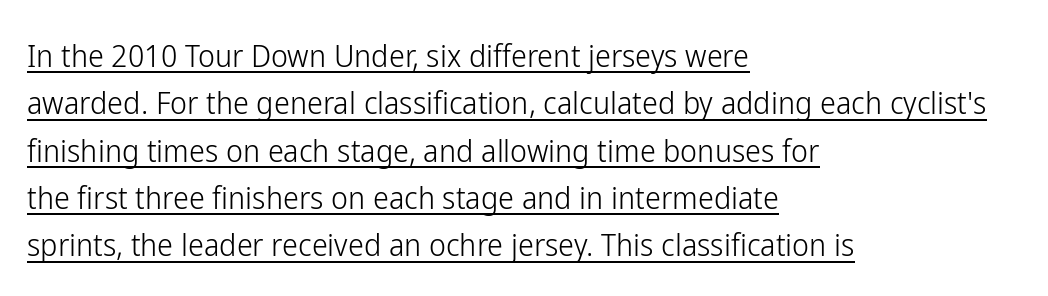
{"serif": "no", "italic": "no", "bold": "no", "weight": "light", "width": "condensed", "stroke_contrast": "low", "x_height": "medium", "monospaced": "no", "underline": "yes", "align": "left", "line_spacing": "normal", "line_spacing_ratio": 1.48, "letter_spacing": "normal", "letter_spacing_em": 0.0, "glyph_px": 32}
